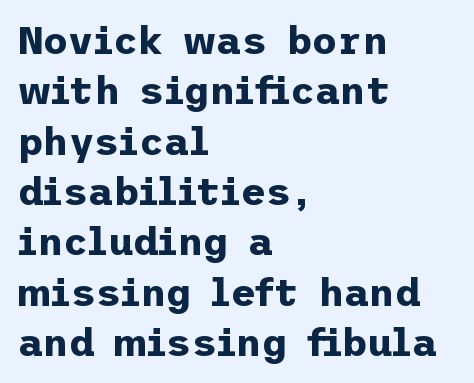
The image shows 39 px bold sans-serif type, upright; set left-aligned, normal line spacing (1.29x), normal letter spacing, not underlined; low stroke contrast and a medium x-height.
